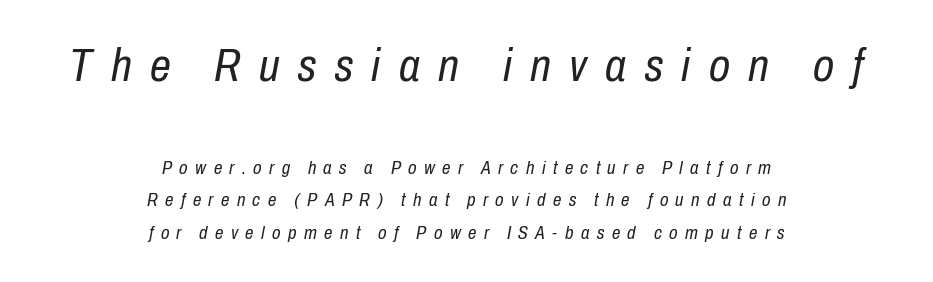
{"italic": "yes", "lean": "right", "slant_degrees": 10, "bold": "no", "weight": "regular", "width": "condensed", "stroke_contrast": "low", "x_height": "medium", "monospaced": "no", "underline": "no", "align": "center", "line_spacing_ratio": 1.71, "letter_spacing": "wide", "letter_spacing_em": 0.39, "larger_block": "first", "size_ratio": 2.47, "glyph_px": 47}
